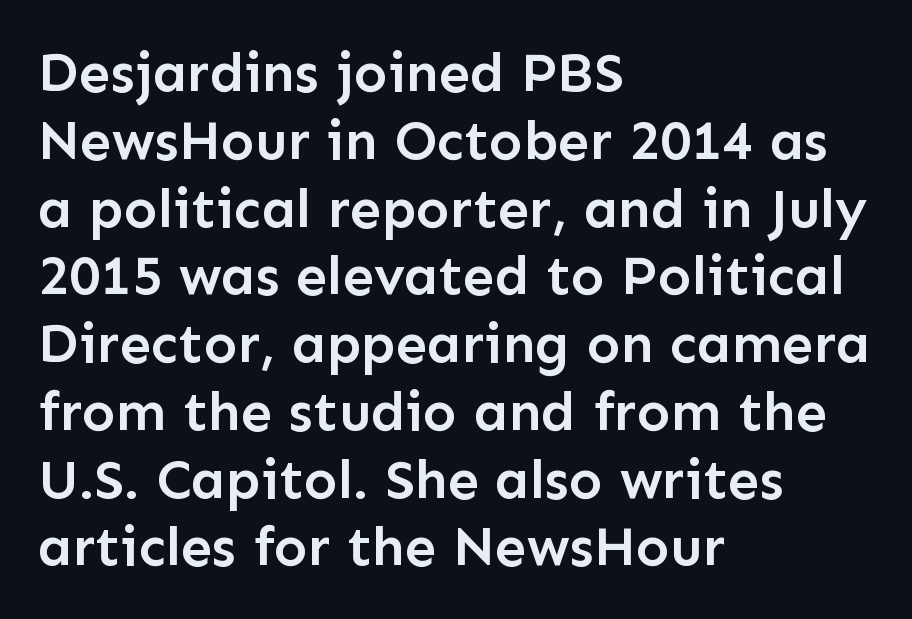
Each letter keeps its own natural width here, so spacing adapts to shape. A clean baseline with only descenders dipping below it. Each glyph is drawn with semibold strokes, heavier than normal yet not fully bold. Teacher's note: observe the even left margin — that is flush-left alignment. The type is set solid horizontally, with unmodified tracking. Does the type have serifs? No, each stem ends abruptly.
